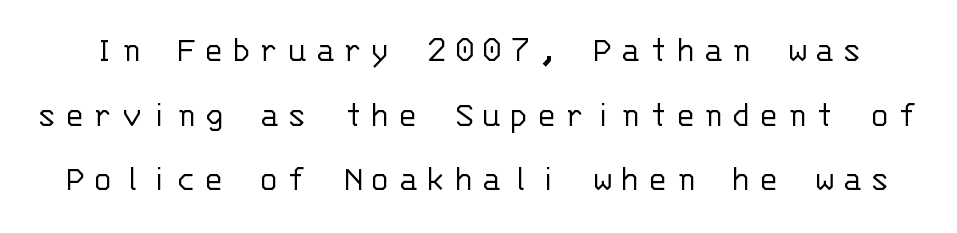
The type is letterspaced generously, with wide tracking. The rendering uses typewriter-style spacing with identical character cells. Quick note: not italic, upright. Note: no serifs on the glyphs. The space directly below the letters is spotless. Heft: none added — not bold.
